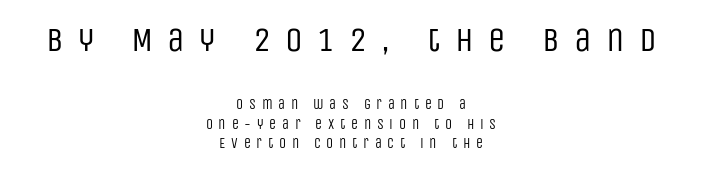
Caption: face not bold, strokes unweighted. The initial chunk of copy outweighs the following chunk in type size. The foot of each line stays bare and open. Each line is balanced around a shared central axis.
